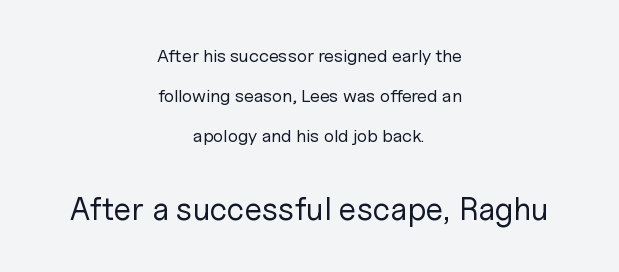
Underline: absent. This sample has the flowing, uneven cadence of proportional lettering. The letters stand straight up with perfectly vertical stems. Layout note: lines centered. Standard letterfit; no display-style spreading of the glyphs.
